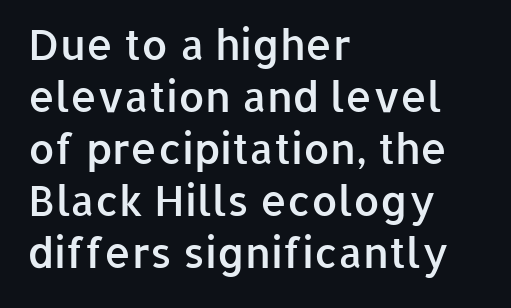
Stroke thickness is moderately raised; the sample reads as semibold. Note: no serifs on the glyphs. Left-aligned paragraph, ragged on the right. Nobody touched the tracking dial on this one. Letters rest on an invisible, unmarked baseline. A typesetter would mark this as roman, not italic.
